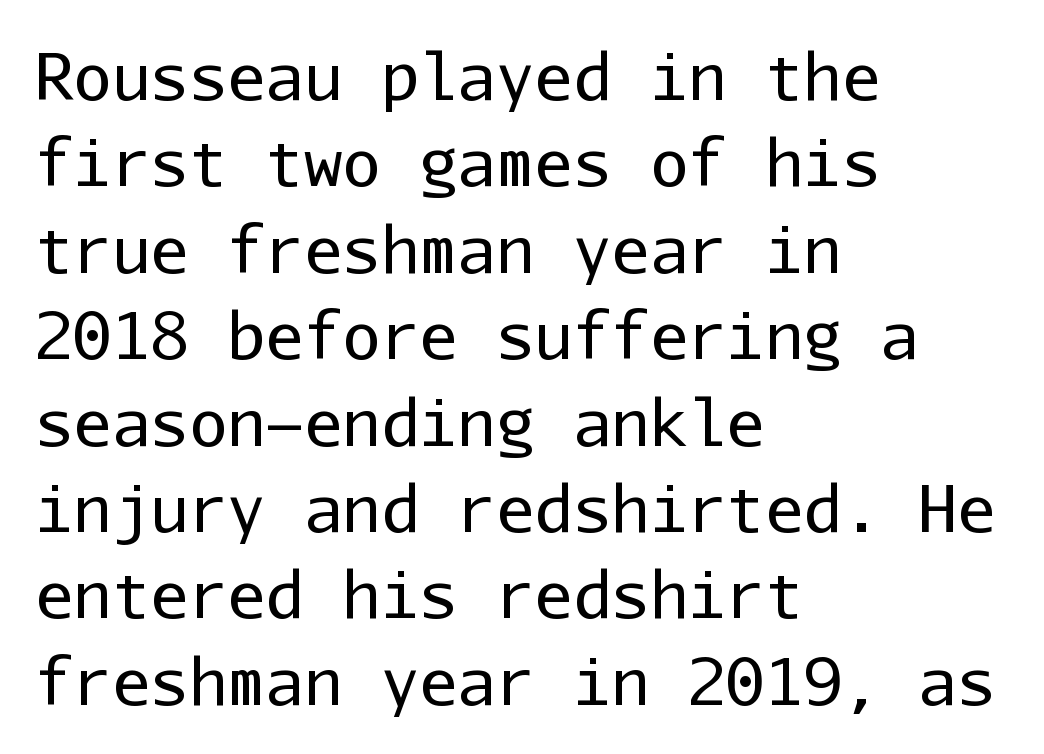
The image shows 64 px regular-weight sans-serif type, upright, monospaced; set left-aligned, normal line spacing (1.35x), normal letter spacing, not underlined; low stroke contrast and a medium x-height.
